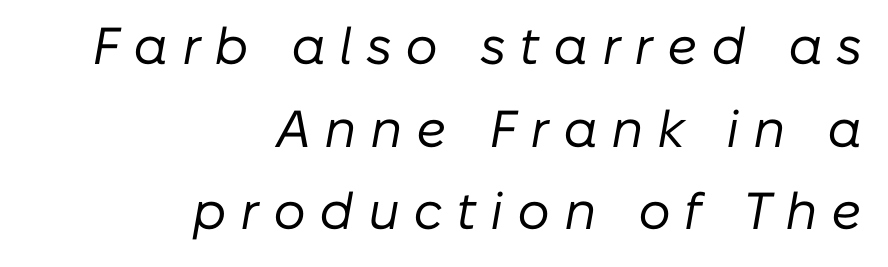
Q: Is the text bold? A: No.
Q: Is the text italic (slanted)? A: Yes, it leans right by about 10 degrees.
Q: Is the text underlined? A: No.
Q: How is the paragraph aligned? A: Right-aligned.
Q: Is the spacing between letters normal or unusually wide? A: Unusually wide.
Q: Is the spacing between lines tight, normal or loose? A: Normal.
Q: Width (condensed, normal, or wide)? A: Normal.
Q: Stroke contrast? A: Low.
Q: x-height? A: Medium.
Q: Monospaced? A: No.
